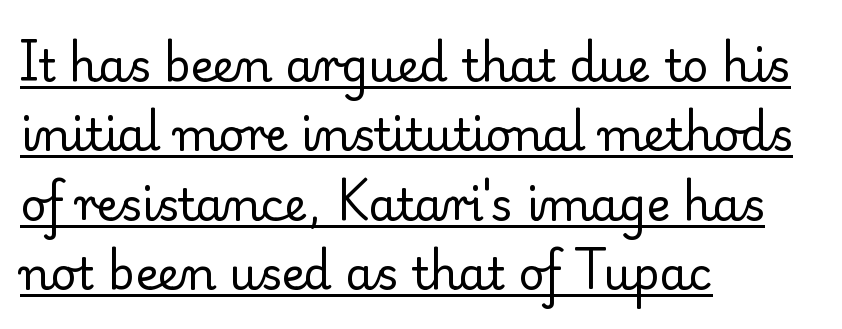
Q: Is the text bold? A: No.
Q: Is the text italic (slanted)? A: No, it is upright.
Q: Is the typeface a serif or a sans-serif typeface? A: Serif.
Q: Is the text underlined? A: Yes.
Q: How is the paragraph aligned? A: Left-aligned.
Q: Is the spacing between letters normal or unusually wide? A: Normal.
Q: Is the spacing between lines tight, normal or loose? A: Normal.
Q: Width (condensed, normal, or wide)? A: Normal.
Q: Stroke contrast? A: Low.
Q: x-height? A: Small.
Q: Monospaced? A: No.
